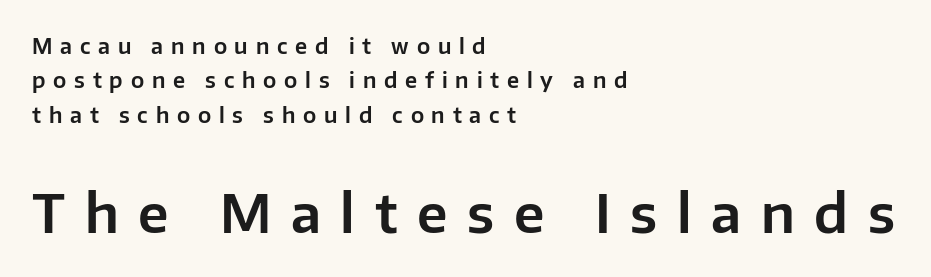
The image shows 53 px sans-serif type, upright; set left-aligned, normal line spacing (1.64x), unusually wide letter spacing (+0.37 em), not underlined; the second (bottom) block is 2.52x larger; low stroke contrast and a medium x-height.
